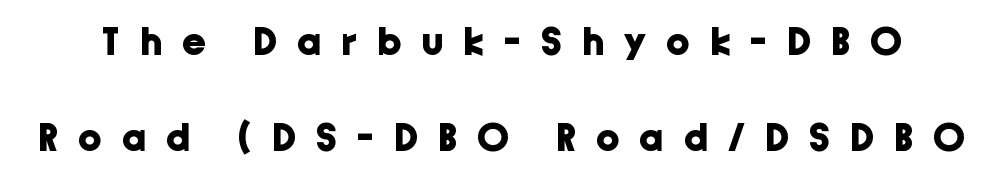
Q: Is the text bold? A: Yes.
Q: Is the text italic (slanted)? A: No, it is upright.
Q: Is the typeface a serif or a sans-serif typeface? A: Sans-serif.
Q: Is the text underlined? A: No.
Q: Is the spacing between letters normal or unusually wide? A: Unusually wide.
Q: Is the spacing between lines tight, normal or loose? A: Loose.
Q: Width (condensed, normal, or wide)? A: Normal.
Q: Stroke contrast? A: Low.
Q: x-height? A: Medium.
Q: Monospaced? A: No.
